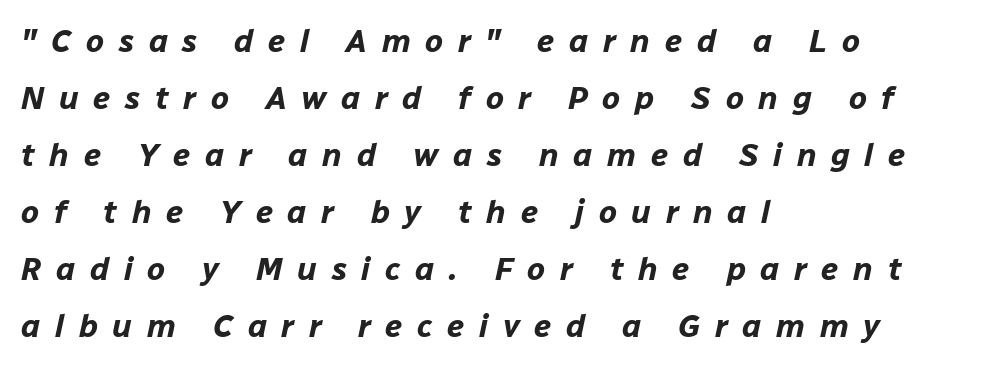
Q: Is the text bold? A: Yes.
Q: Is the text italic (slanted)? A: Yes, it leans right by about 12 degrees.
Q: Is the text underlined? A: No.
Q: How is the paragraph aligned? A: Left-aligned.
Q: Is the spacing between letters normal or unusually wide? A: Unusually wide.
Q: Width (condensed, normal, or wide)? A: Normal.
Q: Stroke contrast? A: Low.
Q: x-height? A: Medium.
Q: Monospaced? A: No.
